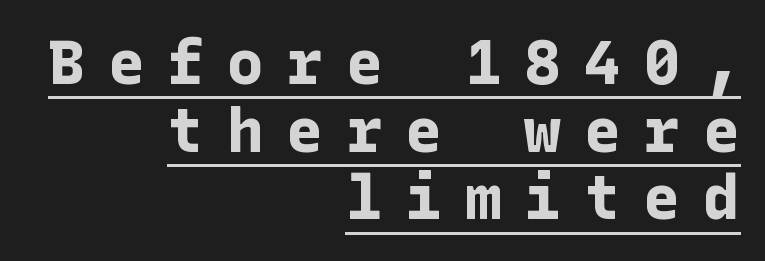
{"serif": "no", "italic": "no", "bold": "yes", "weight": "bold", "width": "normal", "stroke_contrast": "low", "x_height": "medium", "underline": "yes", "align": "right", "line_spacing": "tight", "line_spacing_ratio": 1.09, "letter_spacing": "wide", "letter_spacing_em": 0.36, "glyph_px": 62}
